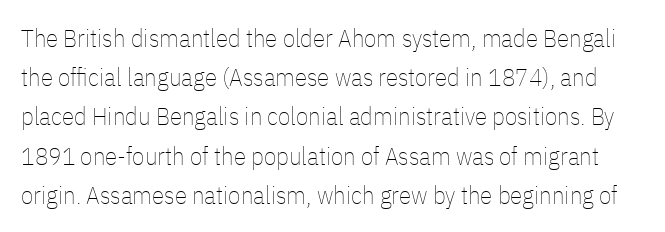
Q: Is the text bold? A: No.
Q: Is the text italic (slanted)? A: No, it is upright.
Q: Is the text underlined? A: No.
Q: Is the spacing between letters normal or unusually wide? A: Normal.
Q: Is the spacing between lines tight, normal or loose? A: Normal.
